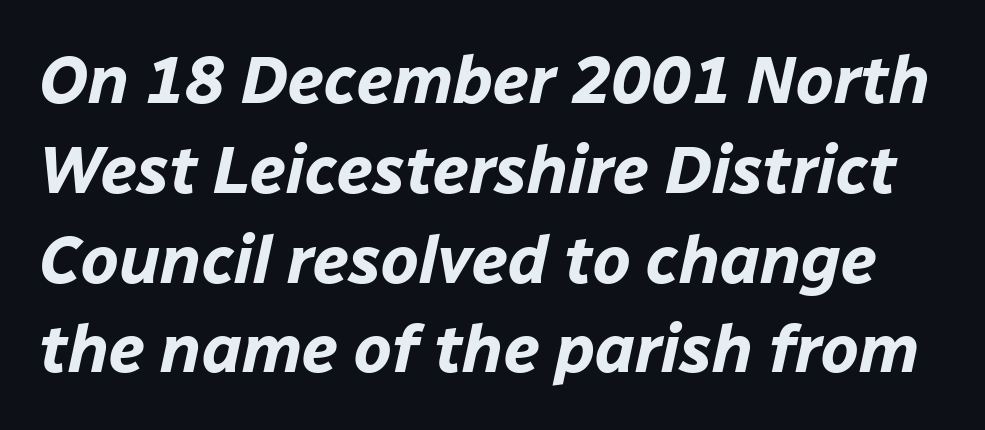
{"italic": "yes", "lean": "right", "slant_degrees": 12, "bold": "yes", "weight": "bold", "width": "normal", "stroke_contrast": "low", "x_height": "medium", "monospaced": "no", "underline": "no", "line_spacing": "normal", "line_spacing_ratio": 1.34, "letter_spacing": "normal", "letter_spacing_em": 0.0, "glyph_px": 67}
